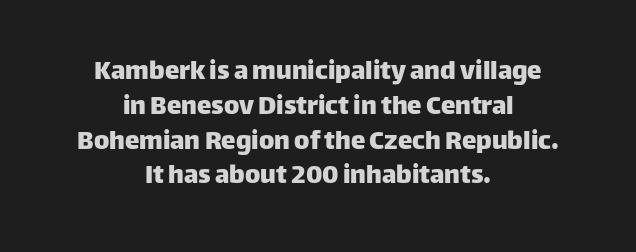
{"serif": "no", "italic": "no", "width": "normal", "stroke_contrast": "low", "x_height": "large", "monospaced": "no", "underline": "no", "align": "center", "line_spacing_ratio": 1.2, "letter_spacing": "normal", "letter_spacing_em": 0.0, "glyph_px": 29}
